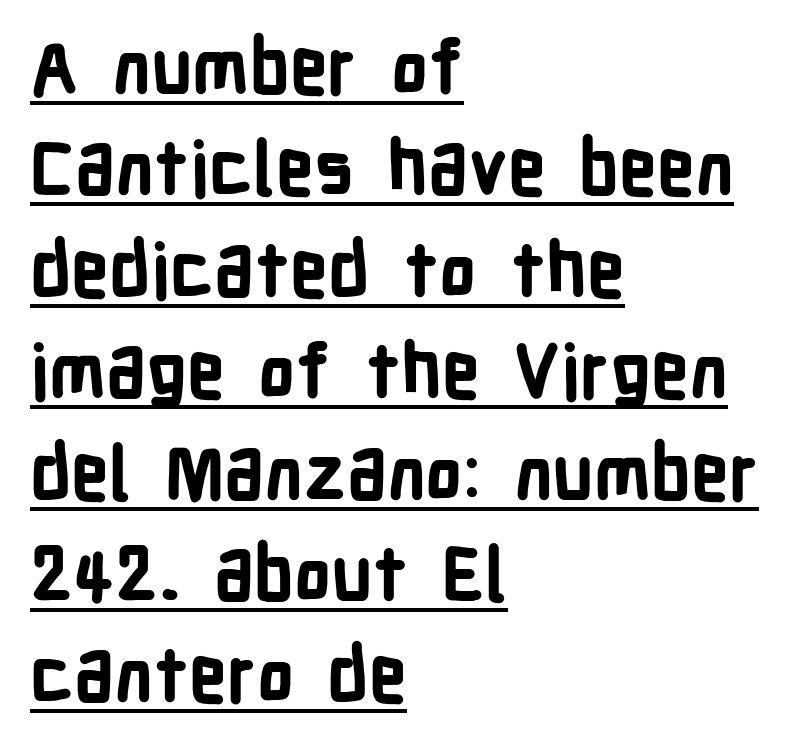
The sample's only ornament is a line tracing under the words. The face used here is a sans, in the tradition of grotesques and geometrics. A roman cut, with each character standing at attention. Looks like regular typesetting: each glyph gets only the width it needs.
